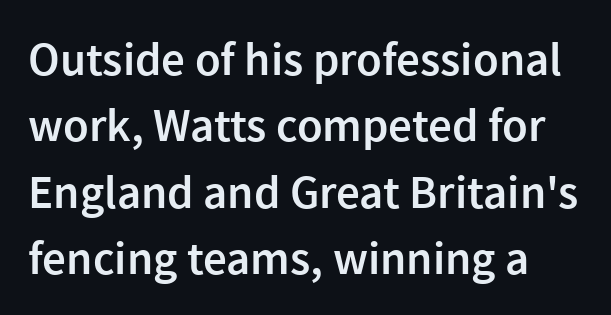
{"serif": "no", "italic": "no", "bold": "semi", "weight": "semibold", "width": "normal", "x_height": "medium", "monospaced": "no", "underline": "no", "line_spacing": "normal", "line_spacing_ratio": 1.41, "letter_spacing": "normal", "letter_spacing_em": 0.0, "glyph_px": 47}
